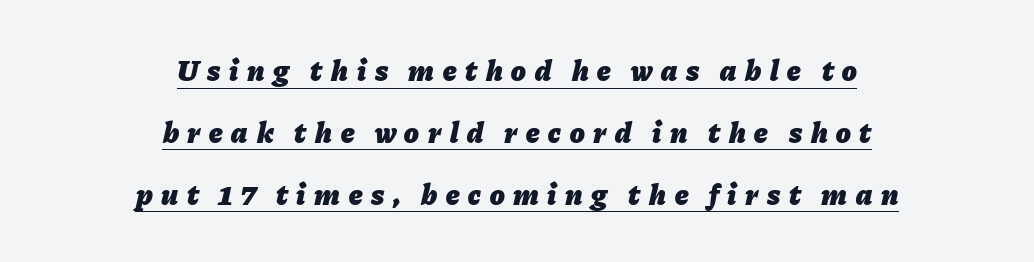
{"italic": "yes", "lean": "right", "slant_degrees": 11, "bold": "yes", "weight": "heavy", "width": "normal", "stroke_contrast": "low", "x_height": "medium", "monospaced": "no", "underline": "yes", "align": "center", "line_spacing": "loose", "line_spacing_ratio": 2.06, "letter_spacing": "wide", "letter_spacing_em": 0.29, "glyph_px": 30}
